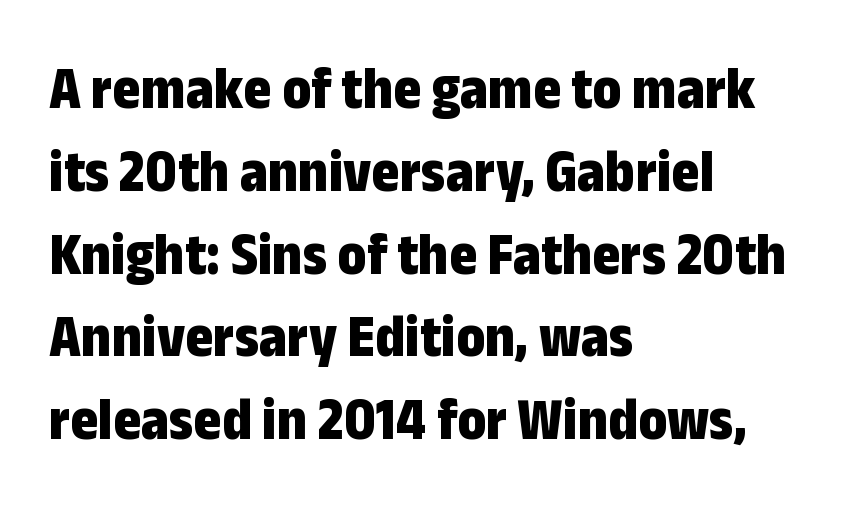
{"serif": "no", "italic": "no", "bold": "yes", "weight": "bold", "width": "condensed", "stroke_contrast": "low", "x_height": "medium", "monospaced": "no", "underline": "no", "align": "left", "line_spacing": "normal", "line_spacing_ratio": 1.38, "letter_spacing": "normal", "letter_spacing_em": 0.0, "glyph_px": 60}
